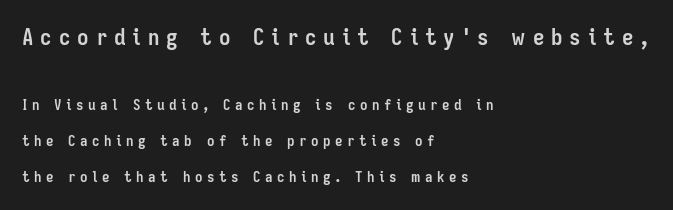
The image shows 23 px bold type, upright; set left-aligned, loose line spacing (2.39x), unusually wide letter spacing (+0.3 em), not underlined; the first (top) block is 1.53x larger.
